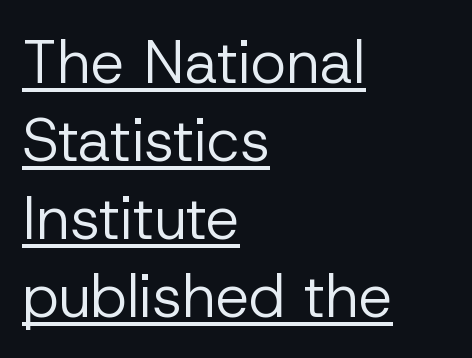
No italicization has been applied; the sample stays upright. A rule runs beneath these lines of type. Spacing between characters is what you'd get straight out of the box. Weight: not bold — regular or lighter.
